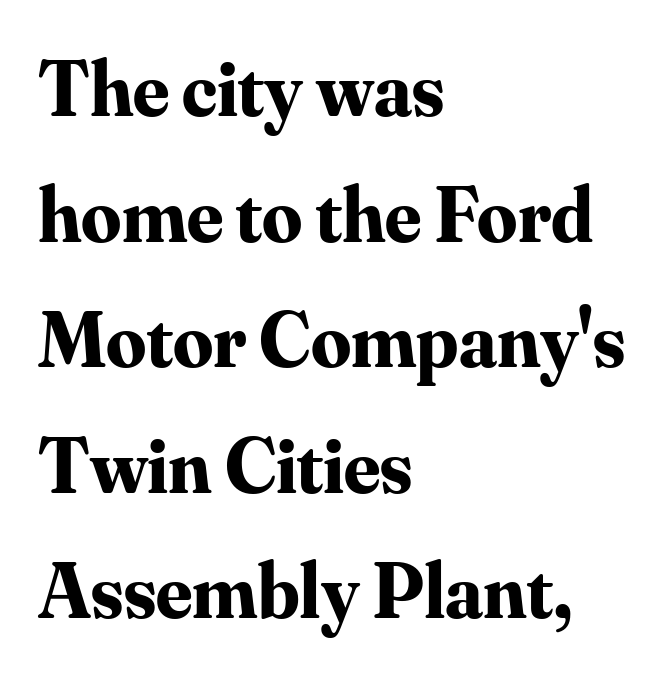
{"serif": "yes", "italic": "no", "bold": "yes", "weight": "bold", "width": "normal", "stroke_contrast": "medium", "x_height": "small", "monospaced": "no", "underline": "no", "align": "left", "line_spacing": "normal", "line_spacing_ratio": 1.59, "letter_spacing": "normal", "letter_spacing_em": 0.0, "glyph_px": 79}
